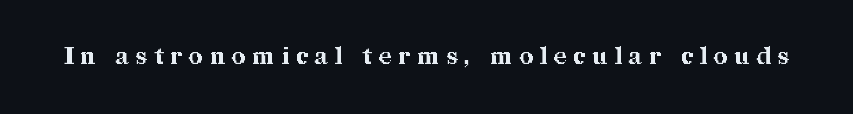
{"italic": "no", "bold": "yes", "underline": "no", "letter_spacing": "wide", "letter_spacing_em": 0.29, "glyph_px": 24}
